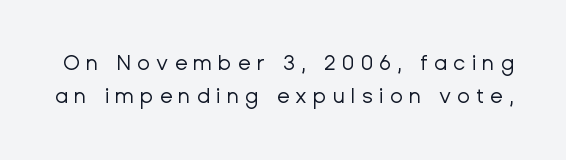
Honestly, the letter spacing is so wide it's the main thing you notice. On a weight scale, this lands at 450 or below. The typography opts for an upright posture over an oblique one. Compared with typical paragraphs, the rows here are spaced about the same. No word sits above an underline.
